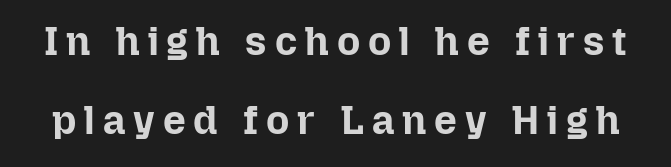
The designer dialed line spacing up above the default. Do the characters align in a grid? No, the font is proportional. Beneath every word, the page is bare. The horizontal fit of the characters is loose and conspicuously gappy. The letters stand upright; this is a roman face.
